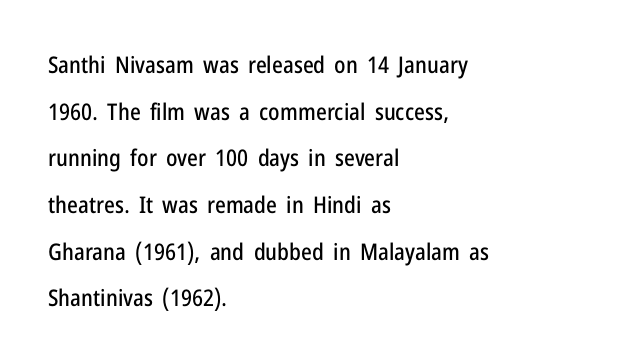
Q: Is the text italic (slanted)? A: No, it is upright.
Q: Is the text underlined? A: No.
Q: How is the paragraph aligned? A: Left-aligned.
Q: Is the spacing between letters normal or unusually wide? A: Normal.
Q: Is the spacing between lines tight, normal or loose? A: Loose.
